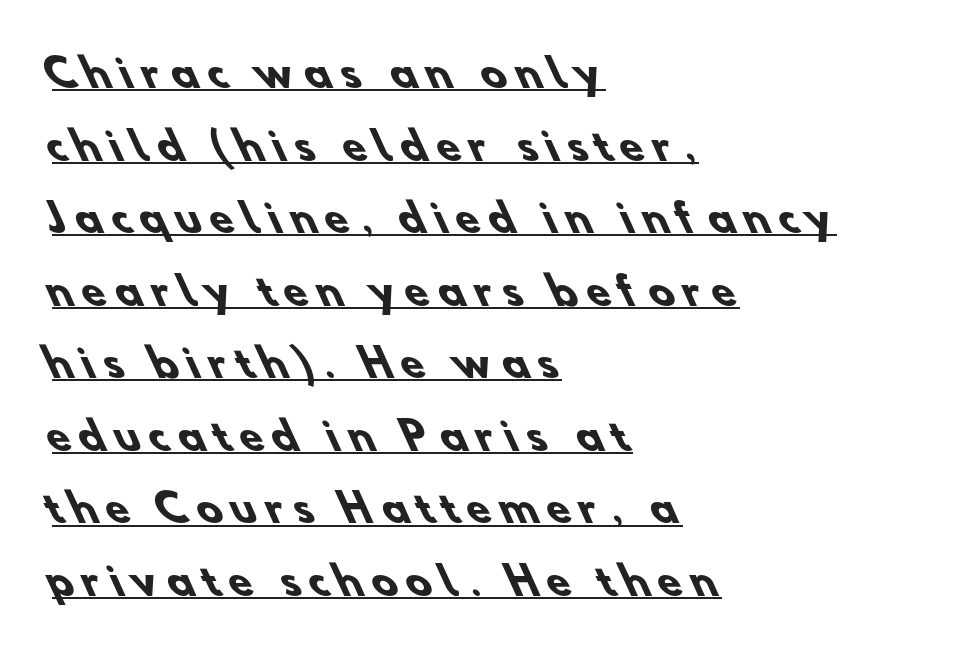
{"serif": "no", "bold": "yes", "weight": "heavy", "width": "normal", "stroke_contrast": "low", "x_height": "small", "monospaced": "no", "underline": "yes", "align": "left", "line_spacing": "loose", "line_spacing_ratio": 1.91, "letter_spacing": "wide", "letter_spacing_em": 0.25, "glyph_px": 38}
